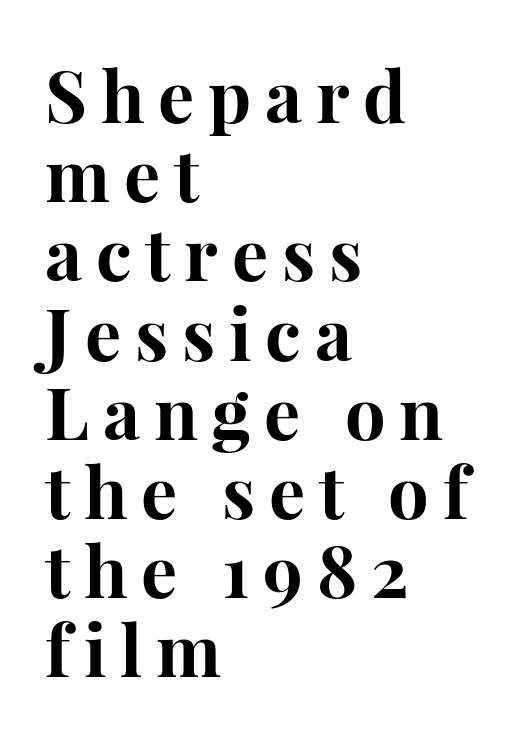
{"serif": "yes", "italic": "no", "bold": "yes", "weight": "bold", "width": "normal", "stroke_contrast": "high", "x_height": "medium", "monospaced": "no", "underline": "no", "align": "left", "line_spacing": "tight", "line_spacing_ratio": 1.1, "glyph_px": 72}
